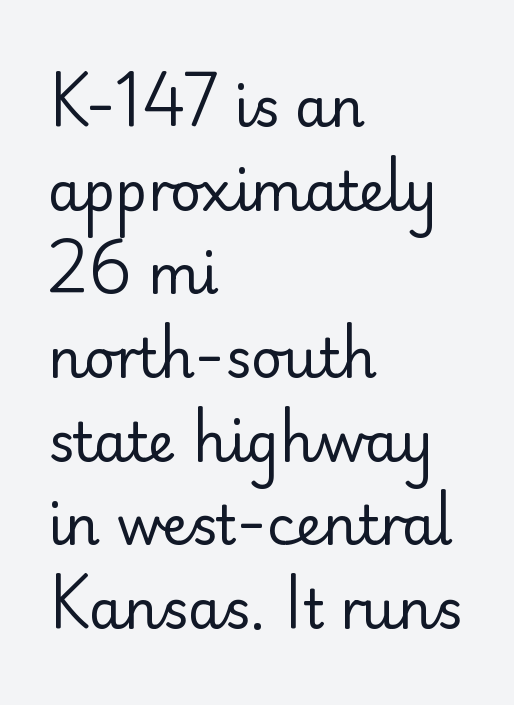
Q: Is the text bold? A: No.
Q: Is the text italic (slanted)? A: No, it is upright.
Q: Is the typeface a serif or a sans-serif typeface? A: Sans-serif.
Q: Is the text underlined? A: No.
Q: How is the paragraph aligned? A: Left-aligned.
Q: Is the spacing between letters normal or unusually wide? A: Normal.
Q: Is the spacing between lines tight, normal or loose? A: Normal.
Q: Width (condensed, normal, or wide)? A: Normal.
Q: Stroke contrast? A: Low.
Q: x-height? A: Small.
Q: Monospaced? A: No.
